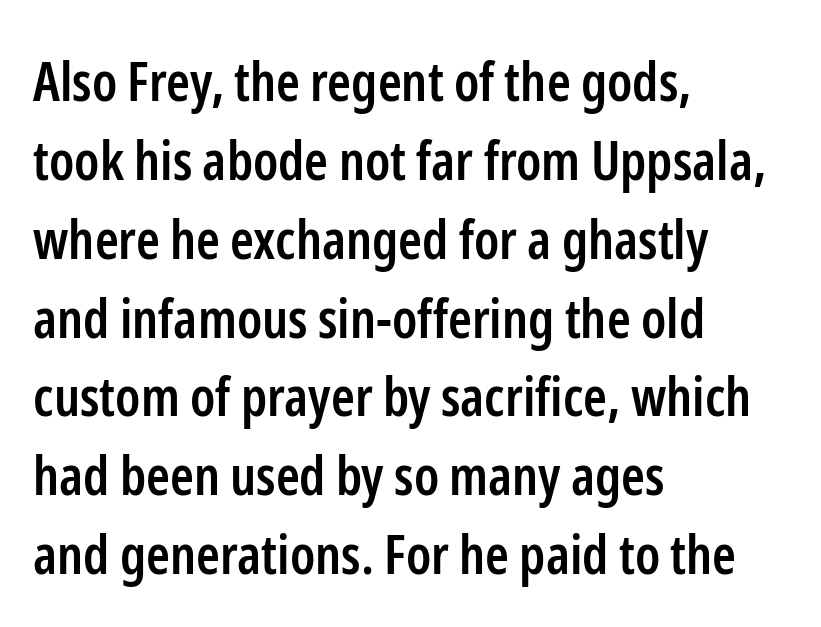
Q: Is the text bold? A: Semi-bold.
Q: Is the text italic (slanted)? A: No, it is upright.
Q: Is the typeface a serif or a sans-serif typeface? A: Sans-serif.
Q: Is the text underlined? A: No.
Q: How is the paragraph aligned? A: Left-aligned.
Q: Is the spacing between letters normal or unusually wide? A: Normal.
Q: Is the spacing between lines tight, normal or loose? A: Normal.
Q: Width (condensed, normal, or wide)? A: Condensed.
Q: Stroke contrast? A: Low.
Q: x-height? A: Medium.
Q: Monospaced? A: No.
